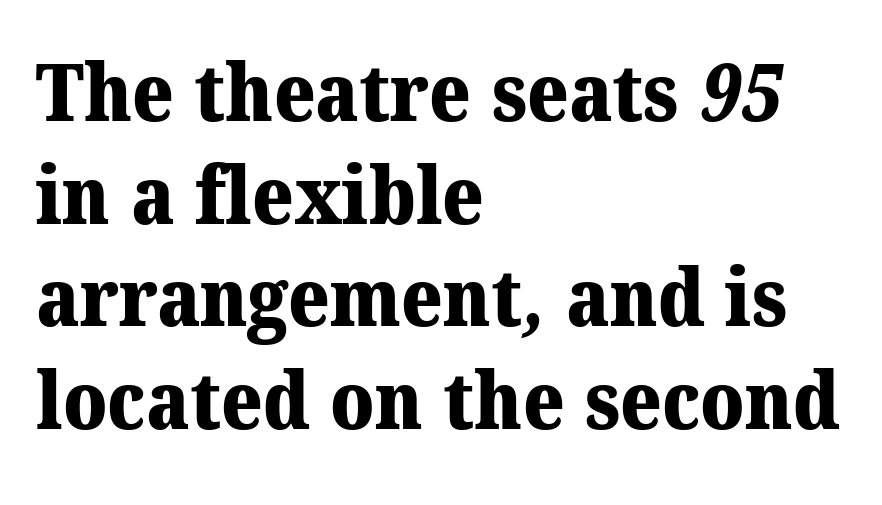
Here the glyphs are tracked normally, forming tight word shapes. Check the space under the baseline: it is left empty. A typesetter would call this proportional, since set widths differ per character. Plenty of ink on the page — the face is bold. Unlike a clean sans, this face finishes its strokes with serifs.
